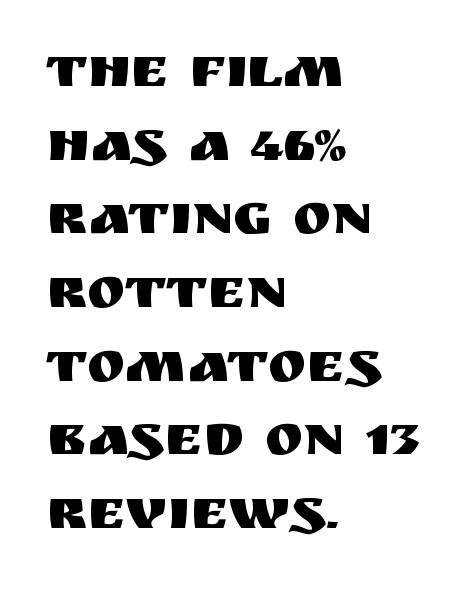
The image shows 58 px sans-serif type, upright; set left-aligned, normal line spacing (1.27x), normal letter spacing, not underlined; medium stroke contrast and a large x-height.
